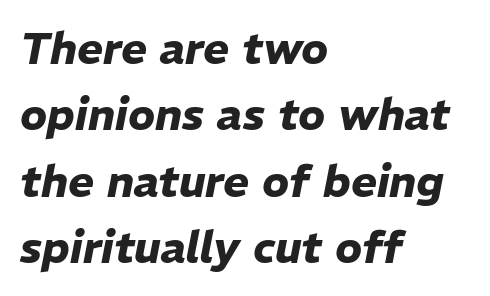
Honestly, the letter spacing is just normal — you wouldn't notice it. Whoever set this chose a conventional vertical rhythm. The letters advance in unequal steps, a hallmark of proportional type. Alignment: flush left. Plenty of ink on the page — the face is bold. Check under the words: just untouched page.
